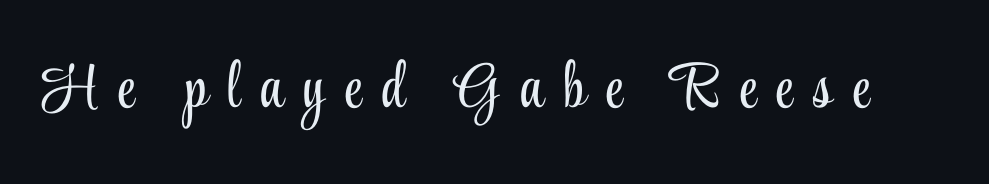
{"serif": "yes", "bold": "no", "weight": "light", "width": "condensed", "stroke_contrast": "low", "x_height": "small", "monospaced": "no", "underline": "no", "letter_spacing": "wide", "letter_spacing_em": 0.32, "glyph_px": 63}
